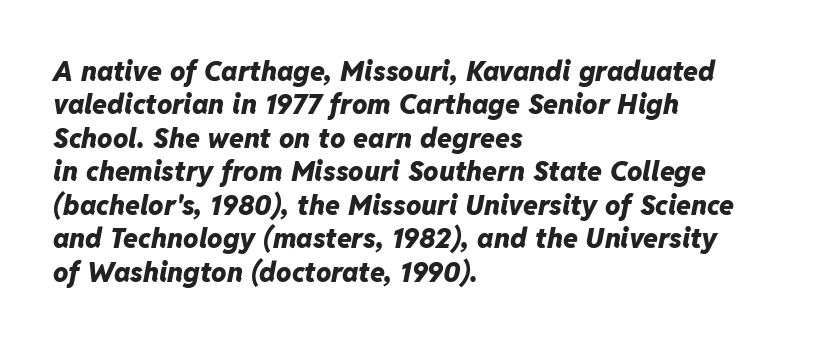
The image shows 27 px bold type, italic (leaning right); set left-aligned, line spacing 1.24x, normal letter spacing, not underlined.
